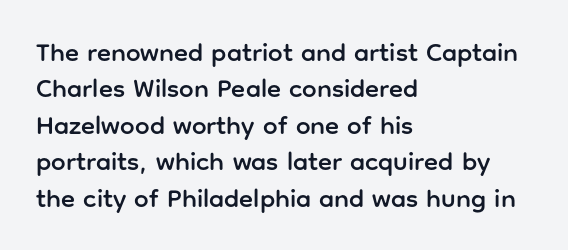
The image shows 26 px text type, upright; set left-aligned, normal line spacing (1.4x), normal letter spacing, not underlined.
